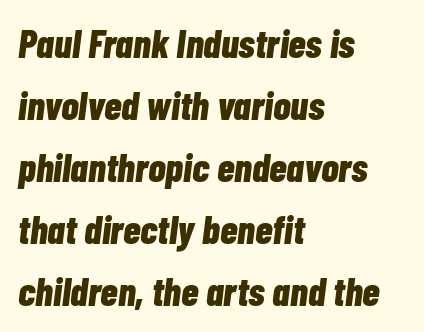
Q: Is the text bold? A: Yes.
Q: Is the text italic (slanted)? A: Yes, it leans right by about 7 degrees.
Q: Is the text underlined? A: No.
Q: How is the paragraph aligned? A: Left-aligned.
Q: Is the spacing between letters normal or unusually wide? A: Normal.
Q: Is the spacing between lines tight, normal or loose? A: Normal.
Q: Width (condensed, normal, or wide)? A: Condensed.
Q: Stroke contrast? A: Low.
Q: x-height? A: Medium.
Q: Monospaced? A: No.
